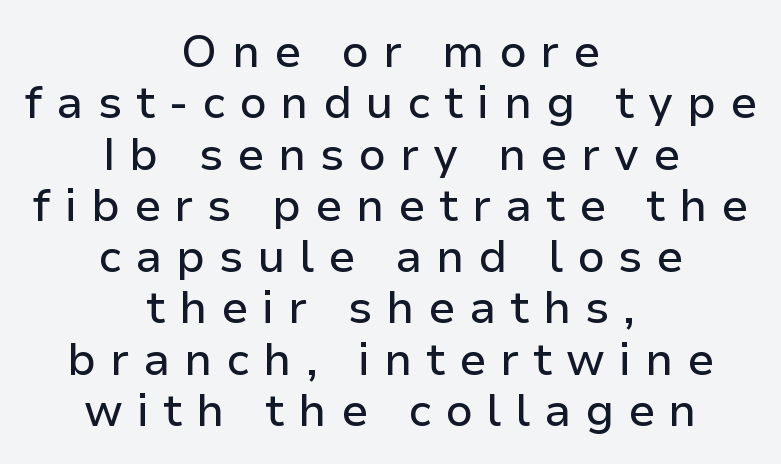
Q: Is the text italic (slanted)? A: No, it is upright.
Q: Is the typeface a serif or a sans-serif typeface? A: Sans-serif.
Q: Is the text underlined? A: No.
Q: How is the paragraph aligned? A: Centered.
Q: Is the spacing between letters normal or unusually wide? A: Unusually wide.
Q: Is the spacing between lines tight, normal or loose? A: Tight.
Q: Width (condensed, normal, or wide)? A: Normal.
Q: Stroke contrast? A: Low.
Q: x-height? A: Medium.
Q: Monospaced? A: No.
